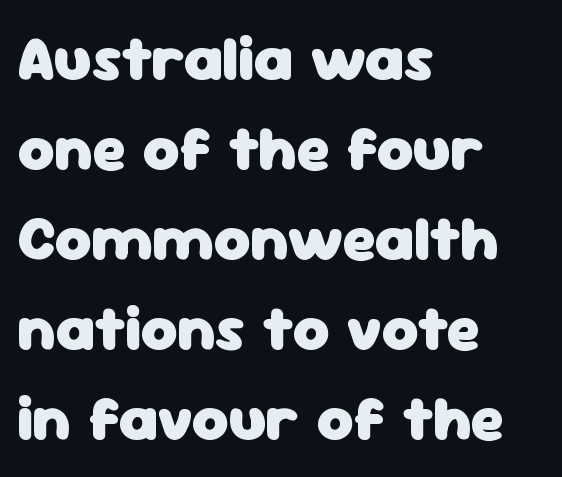
The image shows 63 px heavy sans-serif type, upright; set left-aligned, normal line spacing (1.43x), normal letter spacing, not underlined; low stroke contrast and a medium x-height.
